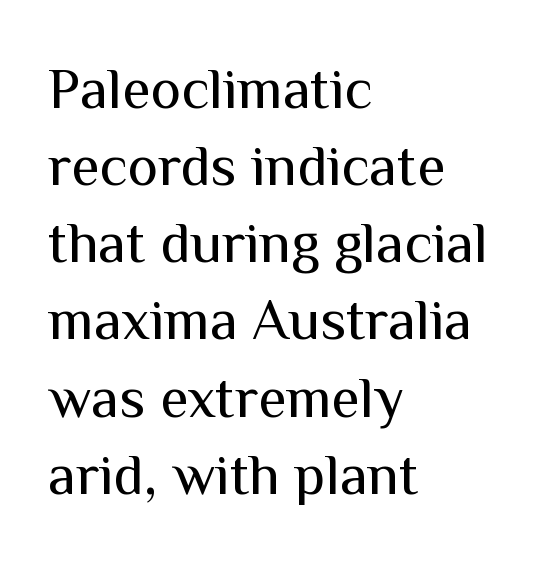
Are there feet on the stems? There aren't — it's a sans. A student would call this left alignment; a typographer would say flush left, rag right. These lines keep a tight, regular rhythm from letter to letter. The words here are not underlined. Interline gaps are of average width in this sample. Weight: not bold — regular or lighter.
